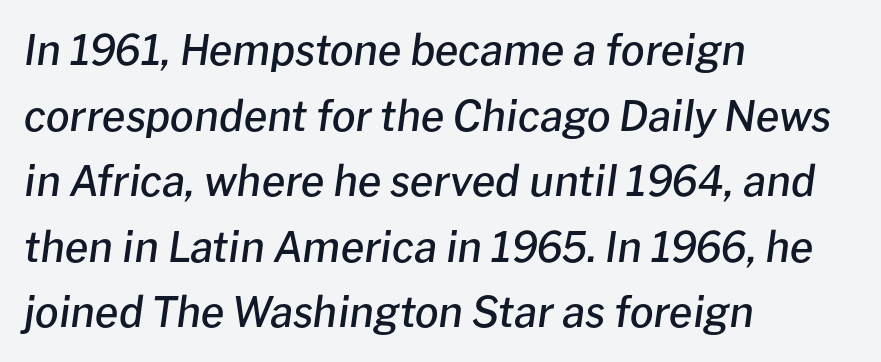
A student would call this left alignment; a typographer would say flush left, rag right. Default kerning and tracking; the words read as compact shapes. Glance below the letters and you will spot only blank space. The typesetting leans somewhat heavy: a semibold. Note the varied advance widths — an 'i' is clearly narrower than an 'm'. Notice how descenders clear the ascenders below comfortably — that's standard leading.
